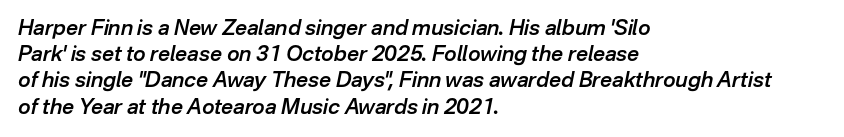
{"italic": "yes", "lean": "right", "slant_degrees": 12, "bold": "semi", "underline": "no", "align": "left", "line_spacing": "normal", "line_spacing_ratio": 1.25, "letter_spacing": "normal", "letter_spacing_em": 0.0, "glyph_px": 21}
